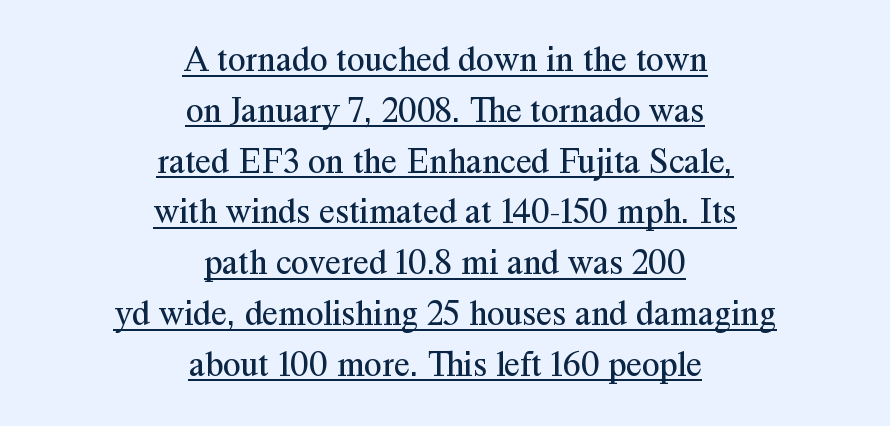
Alignment: centered. No extra tracking has been applied to these lines. This is serif lettering, the kind often seen in printed books. Regarding leading, the lines here are spaced in the standard way. Beneath each row of characters lies a ruled line. Is there any slant? The stems are plumb.
